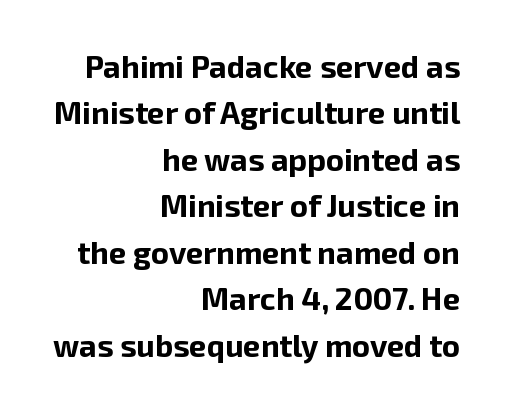
Is the block centered? No — it sits flush against the right margin. The axis of the letterforms is exactly vertical. Students, this is bold: see how much ink each stroke carries. A typesetter would call this leading conventional body-copy spacing. Here the designer chose a conventional face with non-uniform glyph widths.
